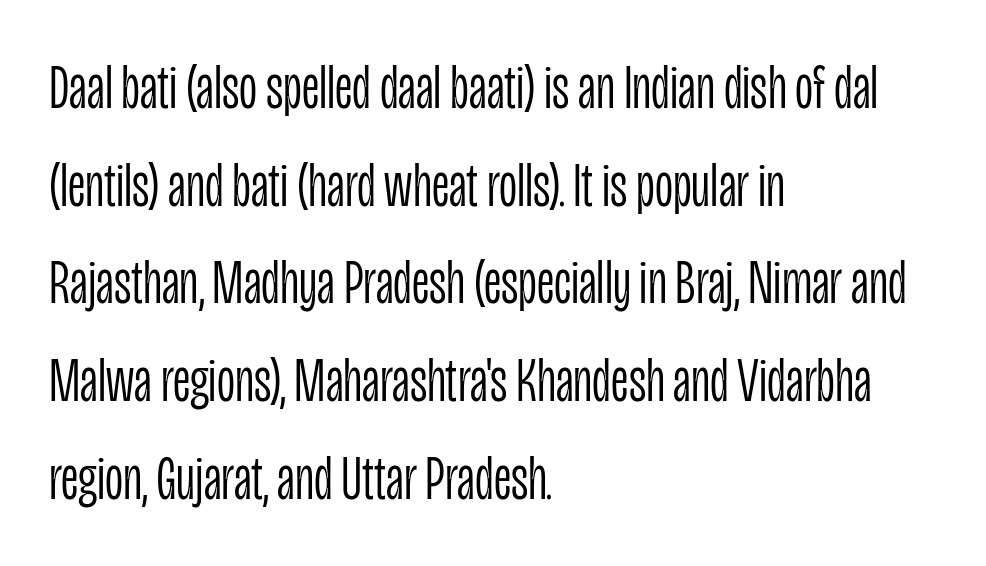
The image shows 63 px light, condensed sans-serif type, upright; set left-aligned, normal line spacing (1.55x), normal letter spacing, not underlined; low stroke contrast and a large x-height.
